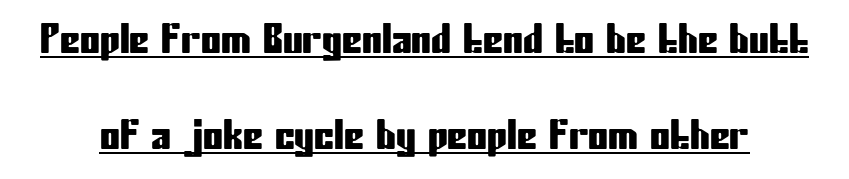
{"serif": "no", "italic": "no", "width": "condensed", "stroke_contrast": "low", "x_height": "medium", "monospaced": "no", "underline": "yes", "line_spacing": "loose", "line_spacing_ratio": 2.41, "letter_spacing": "normal", "letter_spacing_em": 0.0, "glyph_px": 40}
